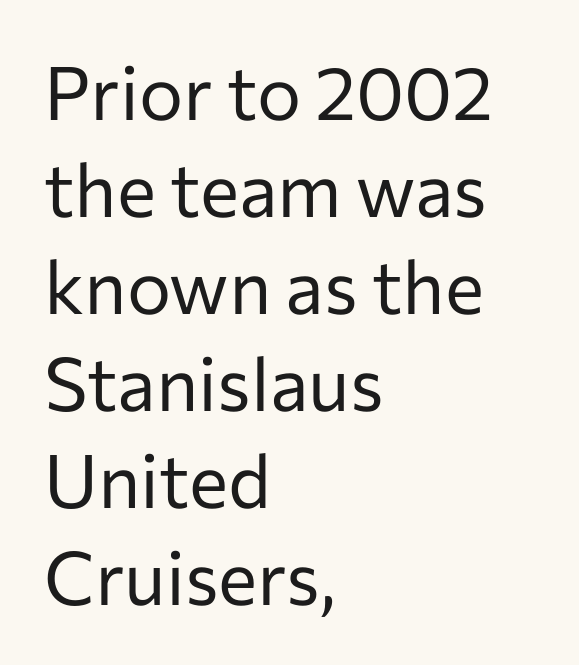
The image shows 74 px regular-weight sans-serif type, upright; set left-aligned, normal line spacing (1.31x), normal letter spacing, not underlined; low stroke contrast and a medium x-height.
